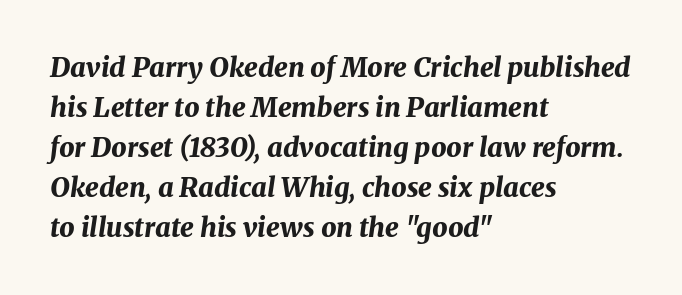
Q: Is the text bold? A: Yes.
Q: Is the text italic (slanted)? A: Yes, it leans right by about 8 degrees.
Q: Is the text underlined? A: No.
Q: How is the paragraph aligned? A: Left-aligned.
Q: Is the spacing between letters normal or unusually wide? A: Normal.
Q: Is the spacing between lines tight, normal or loose? A: Normal.
